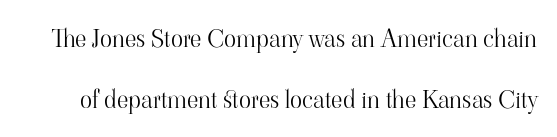
{"italic": "no", "bold": "no", "underline": "no", "line_spacing": "loose", "line_spacing_ratio": 2.43, "letter_spacing": "normal", "letter_spacing_em": 0.0, "glyph_px": 25}
